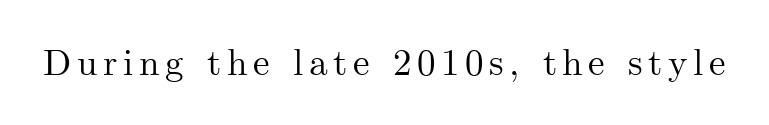
The rendering uses natural spacing where letterforms have individual widths. Regarding serifs, this sample has them. The letters stand upright; this is a roman face. The passage shown is not underscored anywhere.
